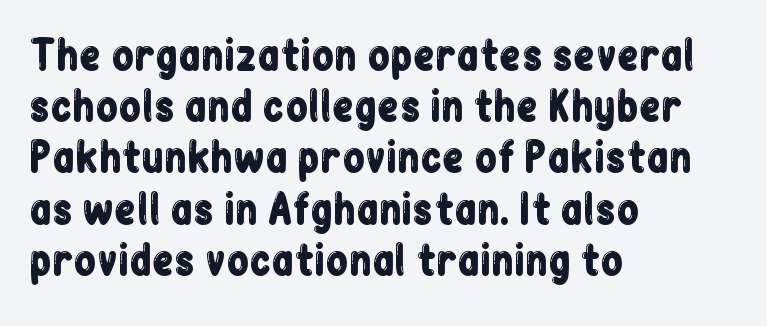
Q: Is the text italic (slanted)? A: No, it is upright.
Q: Is the typeface a serif or a sans-serif typeface? A: Sans-serif.
Q: Is the text underlined? A: No.
Q: How is the paragraph aligned? A: Left-aligned.
Q: Is the spacing between letters normal or unusually wide? A: Normal.
Q: Is the spacing between lines tight, normal or loose? A: Normal.
Q: Width (condensed, normal, or wide)? A: Condensed.
Q: Stroke contrast? A: Low.
Q: x-height? A: Medium.
Q: Monospaced? A: No.
